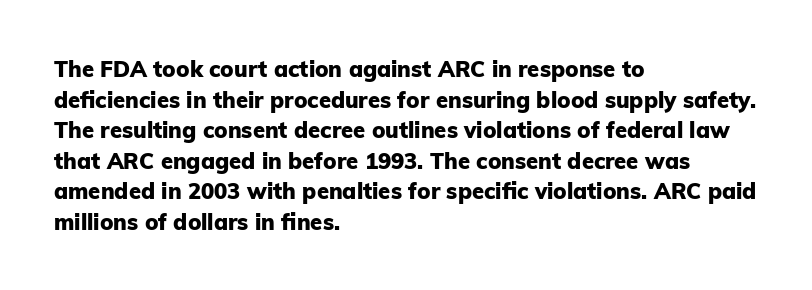
The image shows 22 px bold type, upright; set left-aligned, normal line spacing (1.39x), normal letter spacing, not underlined.
